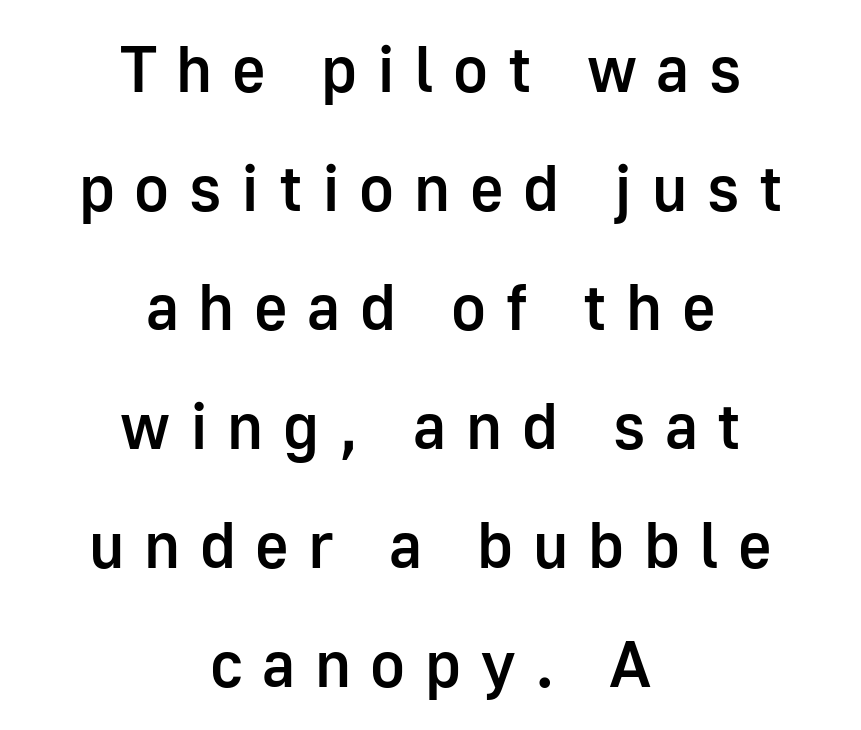
The font family rendered here belongs to the sans-serif group. Character widths vary here, with narrow letters taking less room than wide ones. Just letters on the line, the space beneath them empty. Between one letter and the next there's a generous, obvious gap. The specimen reads as upright at a glance.
